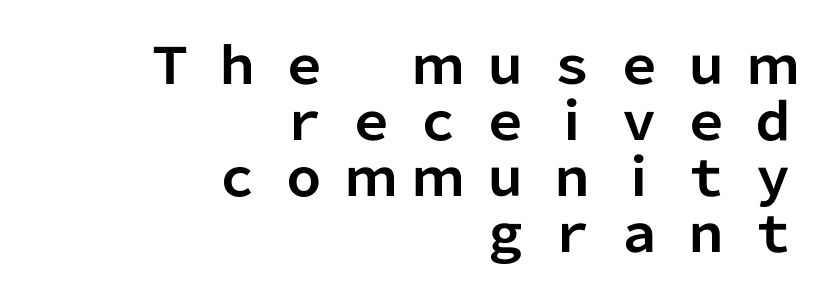
{"serif": "no", "italic": "no", "bold": "yes", "weight": "bold", "width": "normal", "stroke_contrast": "low", "x_height": "medium", "monospaced": "no", "underline": "no", "align": "right", "line_spacing": "tight", "line_spacing_ratio": 1.12, "letter_spacing": "wide", "letter_spacing_em": 0.34, "glyph_px": 50}
